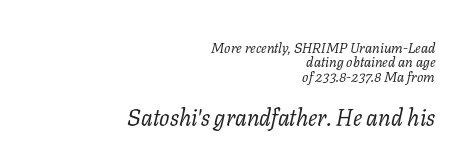
{"italic": "yes", "lean": "right", "slant_degrees": 11, "bold": "no", "underline": "no", "align": "right", "line_spacing": "tight", "line_spacing_ratio": 1.03, "letter_spacing": "normal", "letter_spacing_em": 0.0, "larger_block": "second", "size_ratio": 1.64, "glyph_px": 23}
